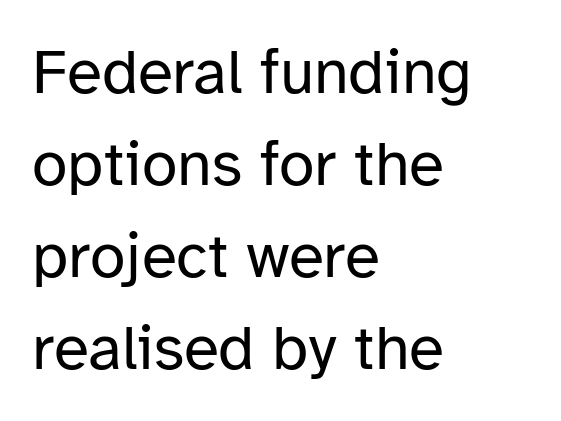
The image shows 64 px regular-weight sans-serif type, upright; set left-aligned, normal line spacing (1.44x), normal letter spacing, not underlined; low stroke contrast and a medium x-height.
